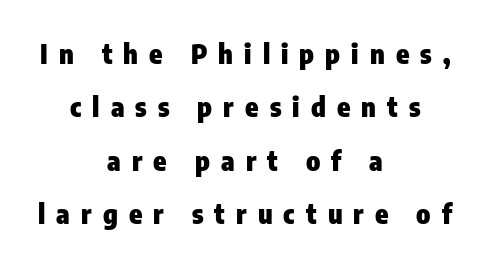
The image shows 27 px bold type, upright; set centered, loose line spacing (1.98x), unusually wide letter spacing (+0.41 em), not underlined.
